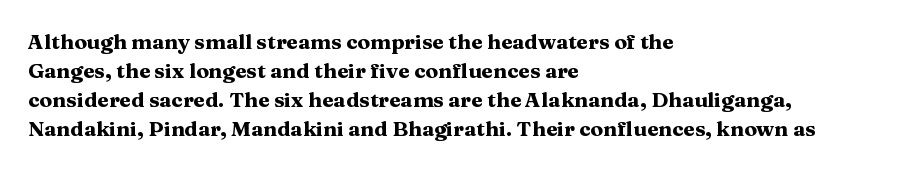
The image shows 21 px bold type, upright; set left-aligned, normal line spacing (1.38x), normal letter spacing, not underlined.
